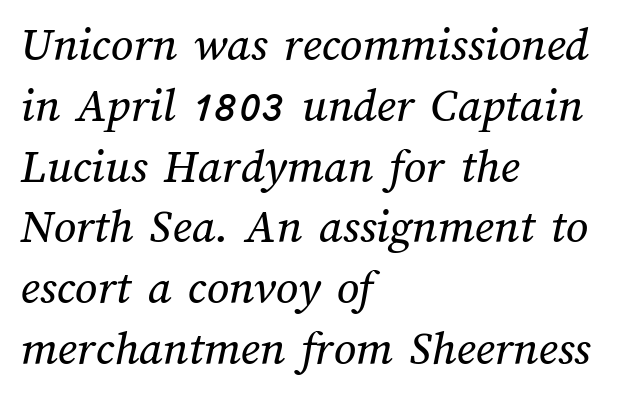
The image shows 49 px text type; set left-aligned, line spacing 1.24x, normal letter spacing, not underlined; medium stroke contrast and a medium x-height.
